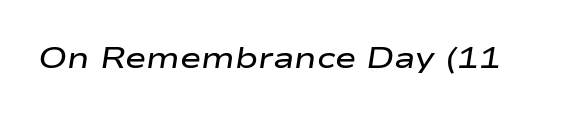
The image shows 29 px semibold, wide type, italic (leaning right); set normal letter spacing, not underlined; low stroke contrast and a medium x-height.
